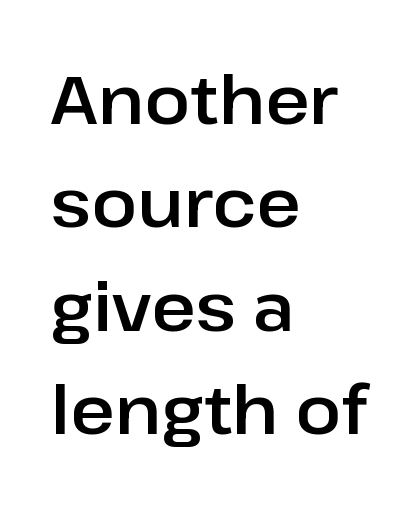
The image shows 68 px sans-serif type, upright; set left-aligned, normal line spacing (1.52x), normal letter spacing, not underlined; low stroke contrast and a medium x-height.
